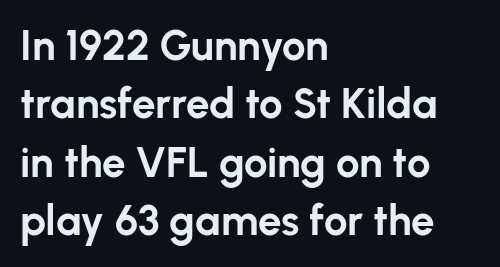
Layout note: lines flush left. This is the regular roman posture of the typeface. The leading is moderate, giving the passage an even texture. This is sans-serif lettering, the kind often seen on screens and signage. The passage shown is typed in a proportional face where columns would drift. Compared with an ordinary text face, these strokes are far heavier — a full bold.
